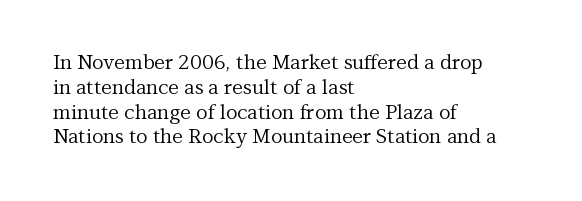
The image shows 20 px text type, upright; set left-aligned, line spacing 1.24x, normal letter spacing, not underlined.
